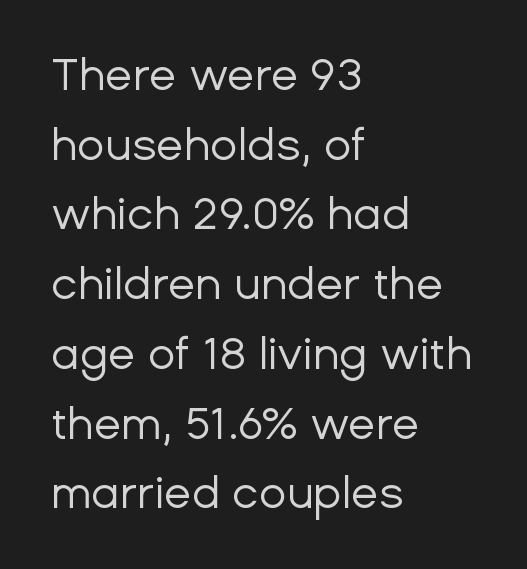
Proportional: the letters do not fall into vertical columns. The letters stand straight up with perfectly vertical stems. These lines sit exactly where default settings would place them. Decoration check: the copy has no underline. Vertical stems look standard width or narrower in stroke.
